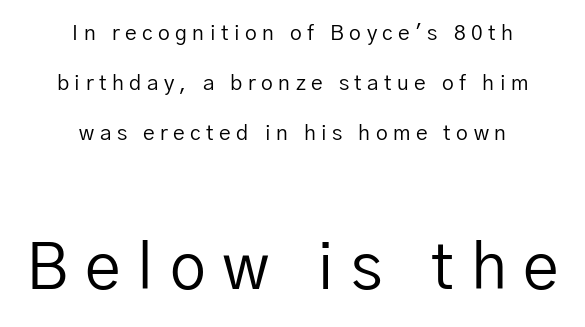
These lines stand farther apart than default settings would place them. Heaviness? Minimal to ordinary, like unemphasized prose. Proportional: the letters do not fall into vertical columns. A sans-serif font was chosen for this passage.
